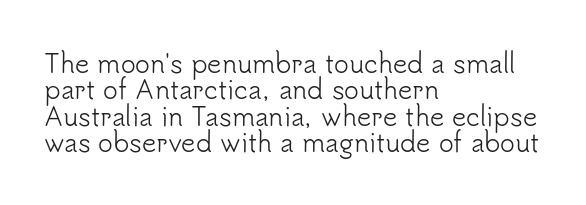
The block of text is dense from top to bottom, with scant space between rows. The text block is weighted toward the left margin, trailing off unevenly rightward. Unmarked baselines from the first word to the last. Weight: not bold — regular or lighter.
